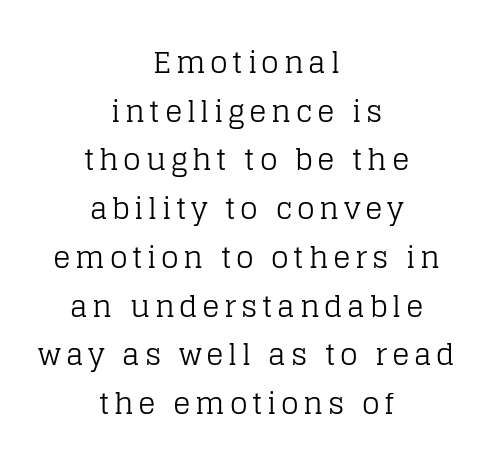
The image shows 29 px regular-weight serif type, upright; set centered, normal line spacing (1.68x), not underlined; low stroke contrast and a large x-height.
